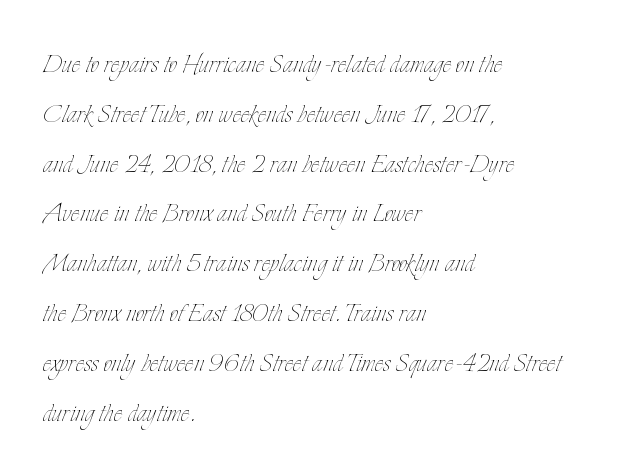
Does the copy run flush right? No — it runs flush left. The leading is moderate, giving the passage an even texture. Here the designer chose a conventional face with non-uniform glyph widths.
